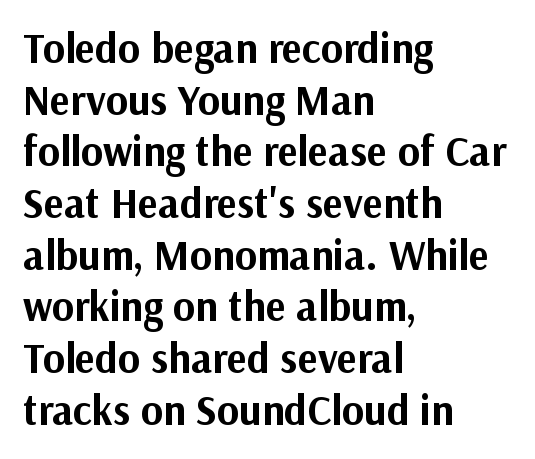
Q: Is the text bold? A: Yes.
Q: Is the text italic (slanted)? A: No, it is upright.
Q: Is the typeface a serif or a sans-serif typeface? A: Sans-serif.
Q: Is the text underlined? A: No.
Q: How is the paragraph aligned? A: Left-aligned.
Q: Is the spacing between letters normal or unusually wide? A: Normal.
Q: Width (condensed, normal, or wide)? A: Normal.
Q: Stroke contrast? A: Medium.
Q: x-height? A: Medium.
Q: Monospaced? A: No.
